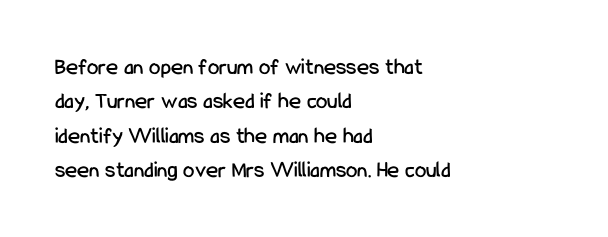
Q: Is the text italic (slanted)? A: No, it is upright.
Q: Is the text underlined? A: No.
Q: How is the paragraph aligned? A: Left-aligned.
Q: Is the spacing between letters normal or unusually wide? A: Normal.
Q: Is the spacing between lines tight, normal or loose? A: Normal.
